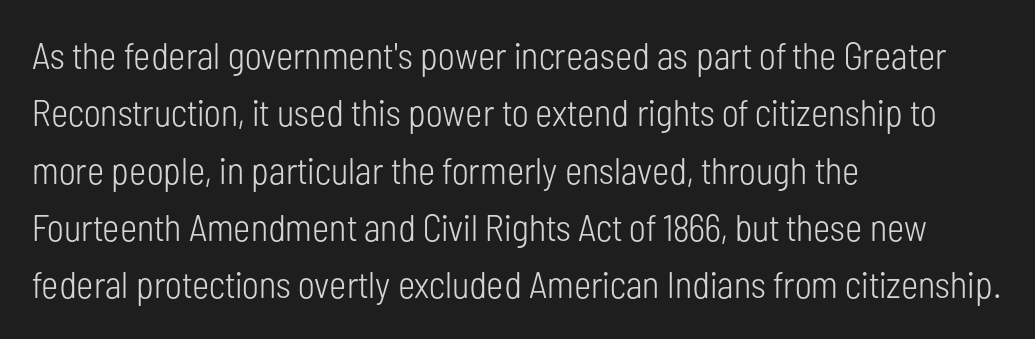
{"serif": "no", "italic": "no", "bold": "no", "weight": "light", "width": "condensed", "stroke_contrast": "low", "x_height": "medium", "monospaced": "no", "underline": "no", "align": "left", "line_spacing": "normal", "line_spacing_ratio": 1.55, "letter_spacing": "normal", "letter_spacing_em": 0.0, "glyph_px": 37}
